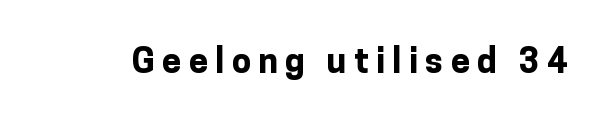
Q: Is the text bold? A: Yes.
Q: Is the text italic (slanted)? A: No, it is upright.
Q: Is the typeface a serif or a sans-serif typeface? A: Sans-serif.
Q: Is the text underlined? A: No.
Q: Is the spacing between letters normal or unusually wide? A: Unusually wide.
Q: Width (condensed, normal, or wide)? A: Normal.
Q: Stroke contrast? A: Low.
Q: x-height? A: Medium.
Q: Monospaced? A: No.
